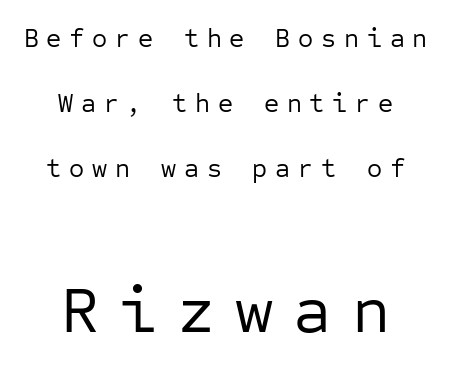
The image shows 66 px regular-weight sans-serif type, upright, monospaced; set centered, loose line spacing (2.5x), unusually wide letter spacing (+0.3 em), not underlined; the second (bottom) block is 2.54x larger; low stroke contrast and a medium x-height.
